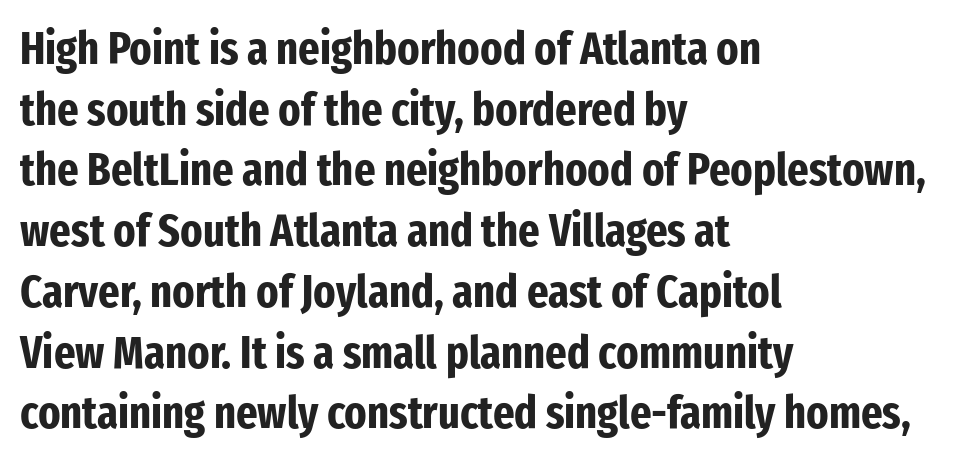
The image shows 46 px bold, condensed sans-serif type, upright; set left-aligned, normal line spacing (1.32x), normal letter spacing, not underlined; low stroke contrast and a medium x-height.
